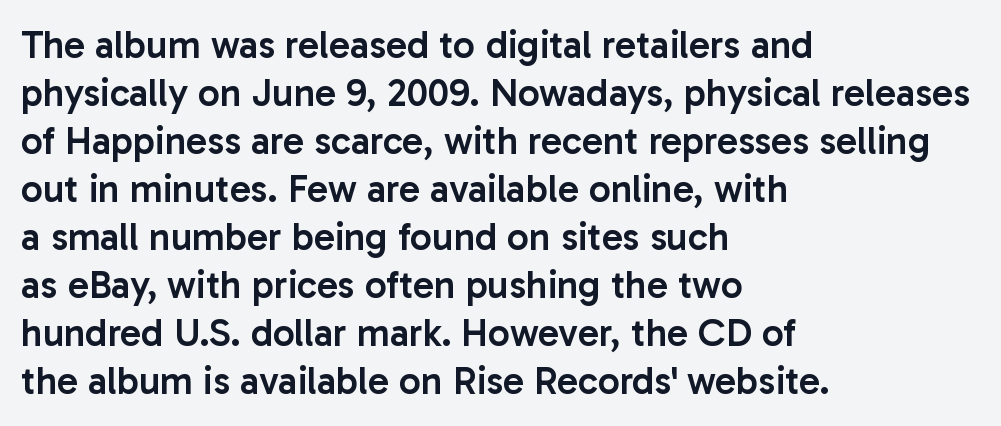
The image shows 39 px semibold sans-serif type, upright; set left-aligned, line spacing 1.23x, normal letter spacing, not underlined; low stroke contrast and a medium x-height.
